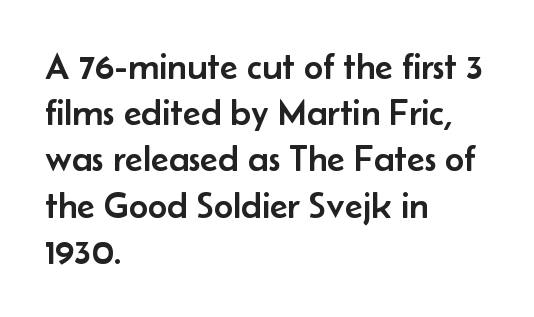
The image shows 37 px sans-serif type, upright; set left-aligned, normal line spacing (1.25x), normal letter spacing, not underlined; low stroke contrast and a small x-height.
